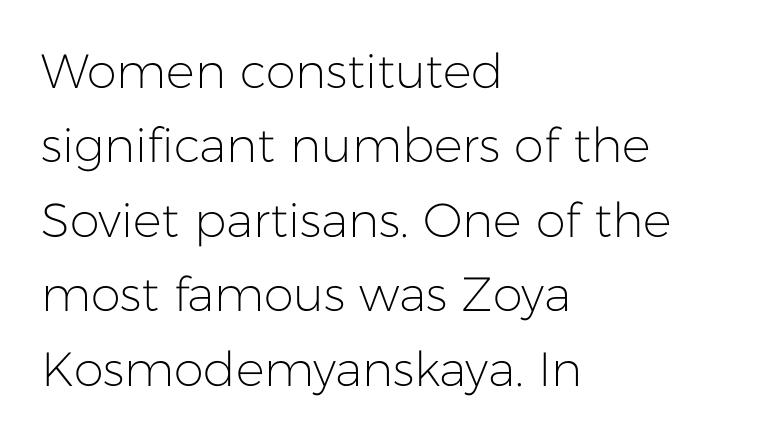
One glance says typical: line gaps are just what's usual. Character widths vary here, with narrow letters taking less room than wide ones. The text was rendered using a sans face with plain stroke endings. The words here are not underlined.
